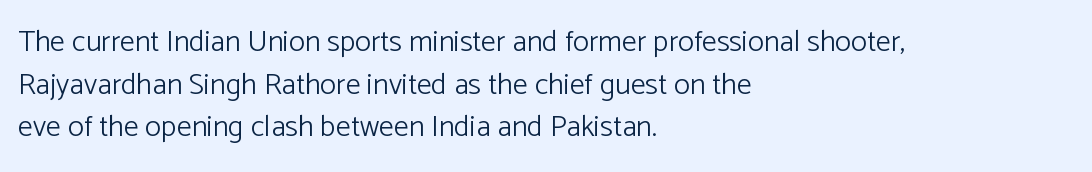
{"serif": "no", "italic": "no", "bold": "no", "weight": "light", "width": "normal", "stroke_contrast": "low", "x_height": "medium", "monospaced": "no", "underline": "no", "align": "left", "line_spacing": "normal", "line_spacing_ratio": 1.42, "letter_spacing": "normal", "letter_spacing_em": 0.0, "glyph_px": 30}
